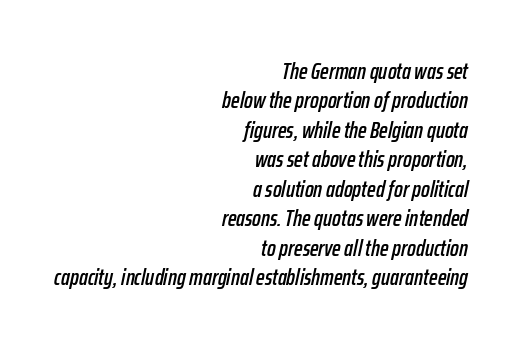
{"italic": "yes", "lean": "right", "slant_degrees": 12, "underline": "no", "align": "right", "line_spacing": "normal", "line_spacing_ratio": 1.28, "letter_spacing": "normal", "letter_spacing_em": 0.0, "glyph_px": 23}
